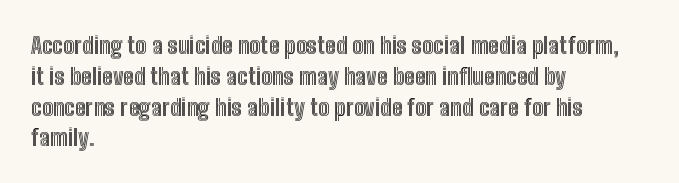
The glyphs are unaccompanied by any horizontal stroke below them. Quick note: not italic, upright. Each word holds together tightly as a unit, with standard inter-letter gaps. The paragraph shown leans on its left margin. Does the leading feel generous? No, just average.
